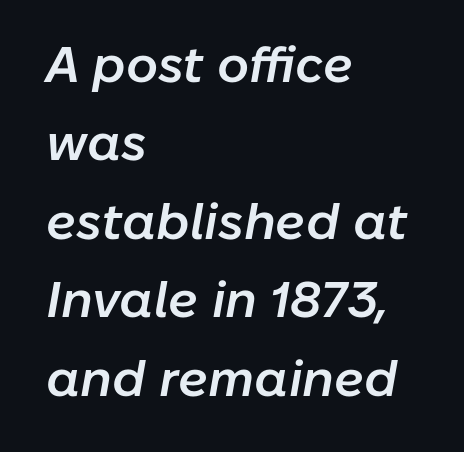
{"italic": "yes", "lean": "right", "slant_degrees": 10, "bold": "semi", "weight": "semibold", "width": "normal", "stroke_contrast": "low", "x_height": "medium", "monospaced": "no", "underline": "no", "align": "left", "line_spacing": "normal", "line_spacing_ratio": 1.57, "letter_spacing": "normal", "letter_spacing_em": 0.0, "glyph_px": 50}
